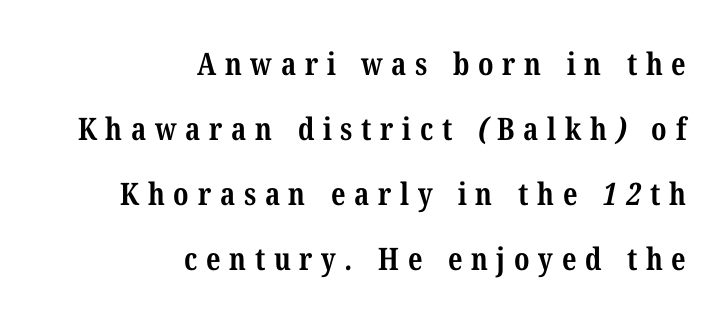
Typesetter's note: full bold, strokes at maximum text heaviness. Loose tracking; the words dissolve into strings of separated letters. The baseline area is clear. Examine the stroke ends and you'll spot serifs. These lines stand farther apart than default settings would place them.
